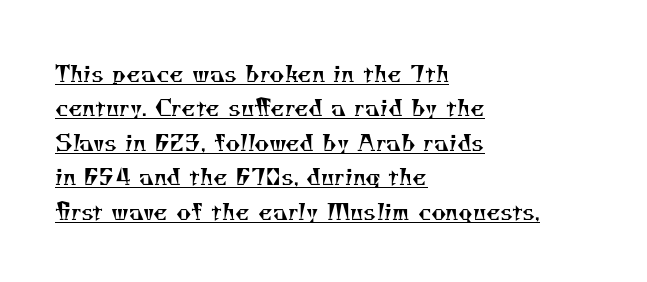
The tracking reads as untouched default to a designer's eye. Is there an underline? Yes — a line sits under the letters. The lines are quadded left. Leading matches the norm, producing a regular column. Weight: in the light-to-regular range.
